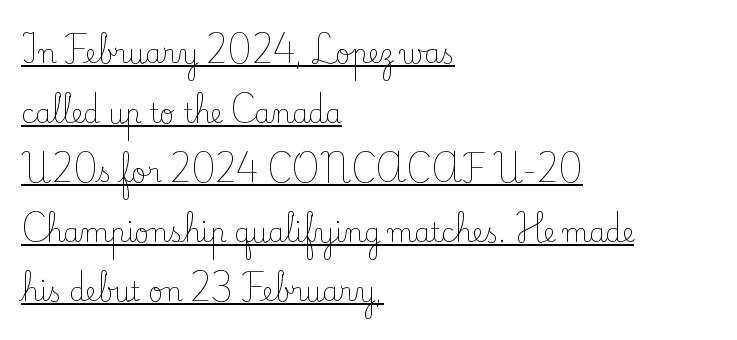
These glyphs show unthickened strokes, regular width or finer. Glance below the letters and you will spot a drawn line. The rendering uses a large line-height, opening up the rows. These lines are set flush left with a ragged right edge. Nope, not italic — everything's standing straight.
